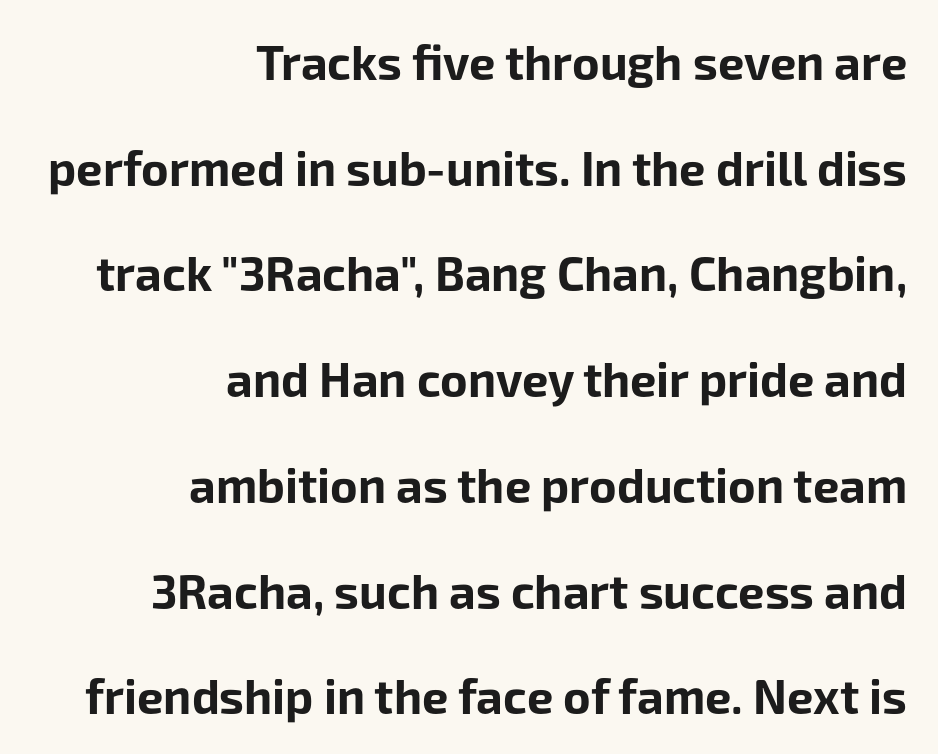
{"serif": "no", "italic": "no", "bold": "yes", "weight": "bold", "width": "normal", "stroke_contrast": "low", "x_height": "medium", "monospaced": "no", "underline": "no", "align": "right", "line_spacing": "loose", "line_spacing_ratio": 2.25, "letter_spacing": "normal", "letter_spacing_em": 0.0, "glyph_px": 47}
